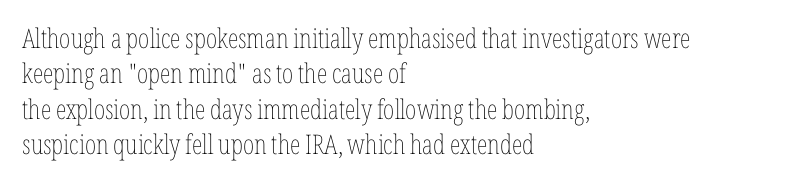
Line beginnings align vertically; line endings do not. The typography opts for an upright posture over an oblique one. Baseline-to-baseline distance is the conventional proportion of letter height. The characters are drawn with everyday or finer stroke widths. Here the glyphs are tracked normally, forming tight word shapes.
